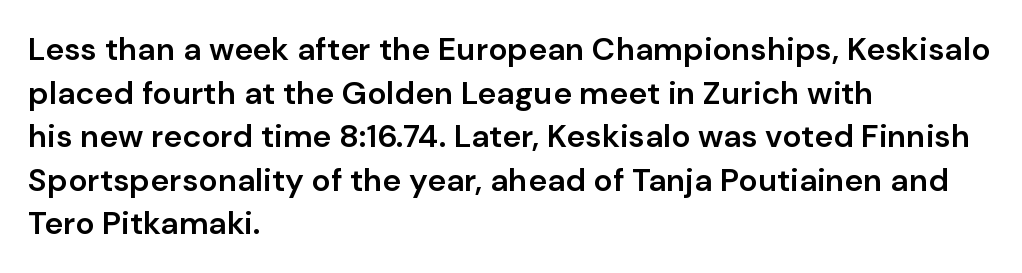
Q: Is the text bold? A: Semi-bold.
Q: Is the text italic (slanted)? A: No, it is upright.
Q: Is the typeface a serif or a sans-serif typeface? A: Sans-serif.
Q: Is the text underlined? A: No.
Q: How is the paragraph aligned? A: Left-aligned.
Q: Is the spacing between letters normal or unusually wide? A: Normal.
Q: Is the spacing between lines tight, normal or loose? A: Normal.
Q: Width (condensed, normal, or wide)? A: Normal.
Q: Stroke contrast? A: Low.
Q: x-height? A: Medium.
Q: Monospaced? A: No.
